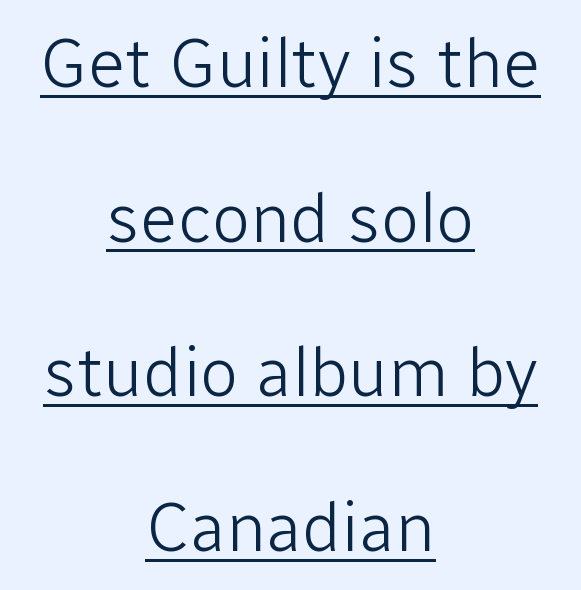
Q: Is the text bold? A: No.
Q: Is the text italic (slanted)? A: No, it is upright.
Q: Is the typeface a serif or a sans-serif typeface? A: Sans-serif.
Q: Is the text underlined? A: Yes.
Q: How is the paragraph aligned? A: Centered.
Q: Is the spacing between letters normal or unusually wide? A: Normal.
Q: Is the spacing between lines tight, normal or loose? A: Loose.
Q: Width (condensed, normal, or wide)? A: Normal.
Q: Stroke contrast? A: Low.
Q: x-height? A: Medium.
Q: Monospaced? A: No.
